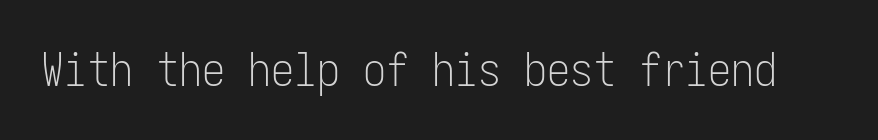
If you drew a line through each stem, it would be perfectly vertical. This rendering leaves character spacing at its baseline value. Heft: none added — not bold. Plain, unruled lines of type. Examine the stroke ends and you'll find no serifs.
